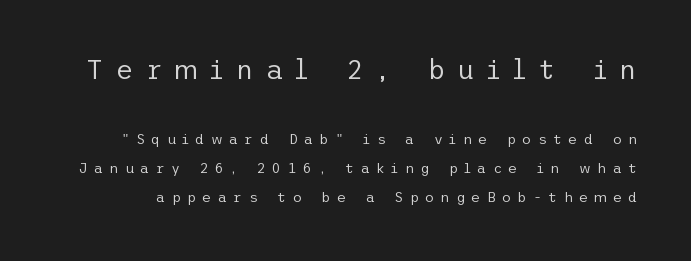
Q: Is the text bold? A: No.
Q: Is the text italic (slanted)? A: No, it is upright.
Q: Is the text underlined? A: No.
Q: Is the spacing between letters normal or unusually wide? A: Unusually wide.
Q: Is the spacing between lines tight, normal or loose? A: Loose.
Q: Which block of text is set in a larger size, the first (top) or the second (bottom)? A: The first (top) one.
